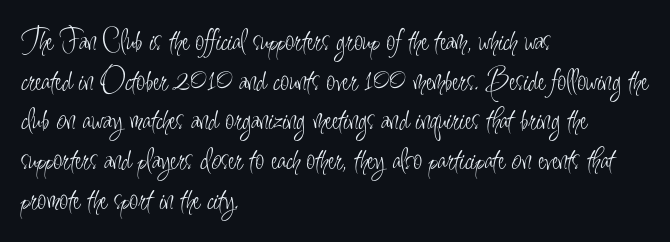
The image shows 32 px light, condensed sans-serif type; set left-aligned, line spacing 1.24x, normal letter spacing, not underlined; low stroke contrast and a small x-height.
